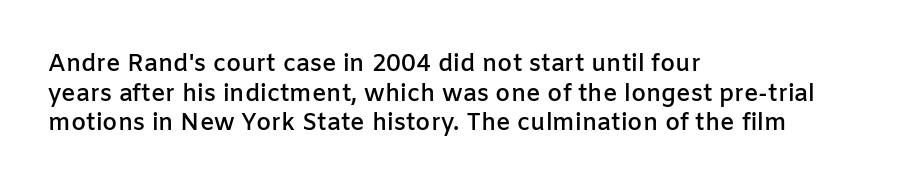
A bare baseline throughout the passage. Compared with a centered layout, this one pins lines to the left instead. This is moderately heavy type, rendered in semibold. The letters sit at their default tracking, neither squeezed nor spread. This sample uses an upright cut, with every glyph sitting square on the baseline.
